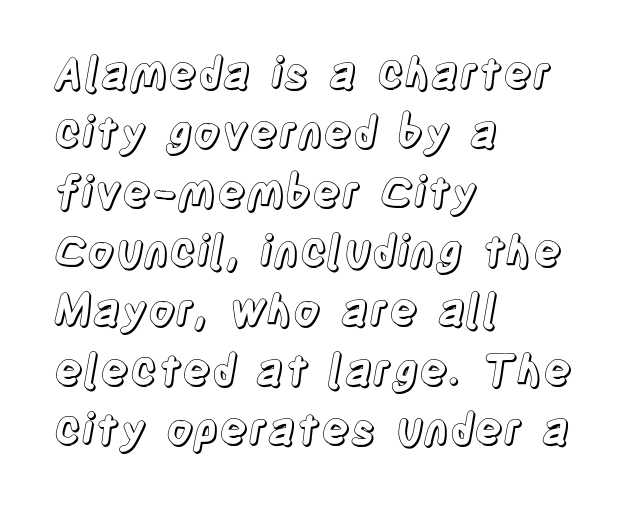
The image shows 43 px condensed type; set left-aligned, normal line spacing (1.38x), normal letter spacing, not underlined; a large x-height.
